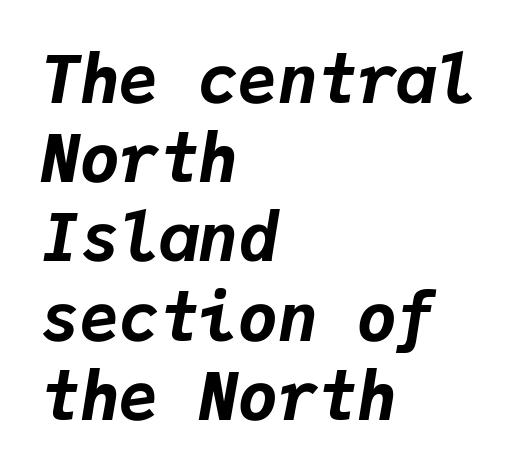
{"italic": "yes", "lean": "right", "slant_degrees": 9, "bold": "yes", "weight": "bold", "width": "normal", "stroke_contrast": "low", "x_height": "medium", "monospaced": "yes", "underline": "no", "align": "left", "line_spacing_ratio": 1.2, "letter_spacing": "normal", "letter_spacing_em": 0.0, "glyph_px": 66}
